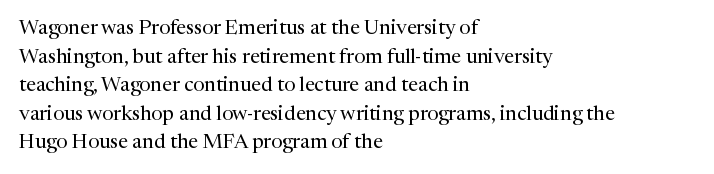
Honestly, the letter spacing is just normal — you wouldn't notice it. Every row of glyphs begins at an identical x-position on the left. The lettering holds an erect, upright posture throughout. A typesetter would call this leading conventional body-copy spacing.
